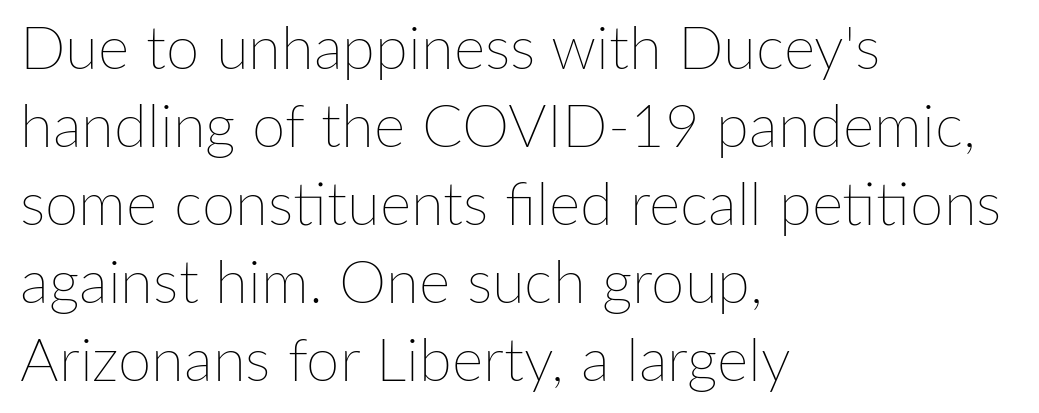
The image shows 60 px thin type, upright; set left-aligned, normal line spacing (1.3x), normal letter spacing, not underlined; low stroke contrast and a medium x-height.
